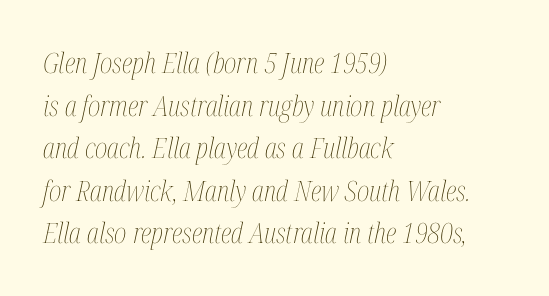
The type is set solid horizontally, with unmodified tracking. A bare baseline throughout the passage. The rag falls on the right side of this text block. The letters look calm and open, with moderate or lighter stems. Rows of type keep a routine distance in the vertical direction. The lettering tilts uniformly, giving the passage an italic look.
